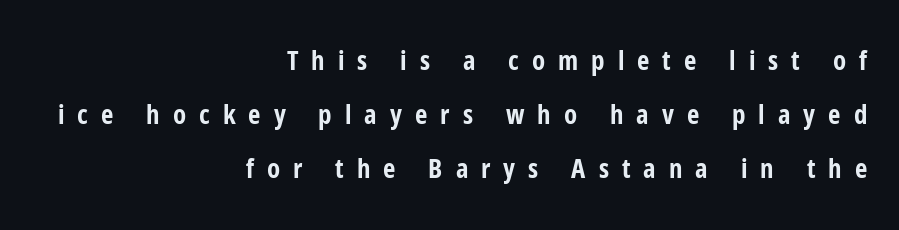
The image shows 27 px bold type, upright; set right-aligned, loose line spacing (2.0x), unusually wide letter spacing (+0.48 em), not underlined.
